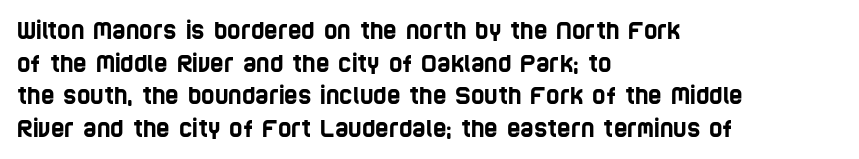
{"underline": "no", "align": "left", "line_spacing": "normal", "line_spacing_ratio": 1.42, "letter_spacing": "normal", "letter_spacing_em": 0.0, "glyph_px": 23}
